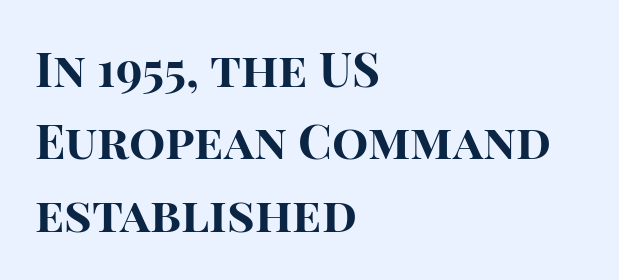
Check the space under the baseline: it is left empty. Grotesque or geometric, the face here clearly has no serifs. Looks like regular typesetting: each glyph gets only the width it needs. The setting favours the left margin, as ordinary paragraphs usually do. No extra tracking has been applied to these lines.
